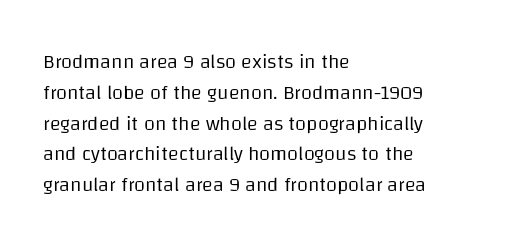
{"italic": "no", "bold": "no", "underline": "no", "align": "left", "line_spacing": "normal", "line_spacing_ratio": 1.54, "letter_spacing": "normal", "letter_spacing_em": 0.0, "glyph_px": 20}
